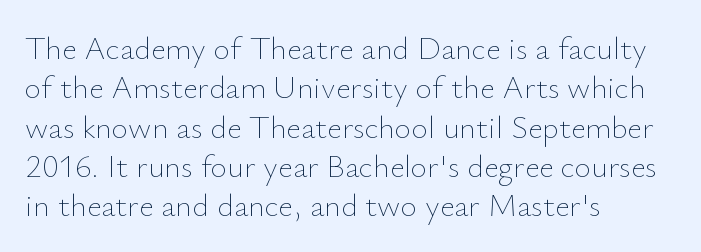
Caption: standard tracking, unaltered. This sample has the flowing, uneven cadence of proportional lettering. The ragged edge is on the right, which tells us the setting is flush left. On a weight scale, this lands at 450 or below.
